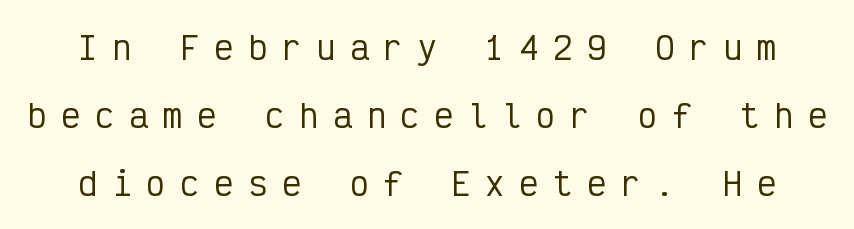
Grotesque or geometric, the face here clearly has no serifs. The face used here is monospaced, like something from a code editor. Check the space under the baseline: it is left empty. Vertically, the passage feels expansive, rows floating well apart.
